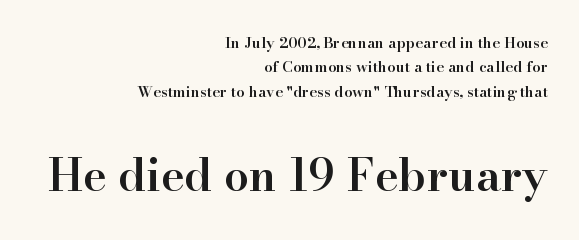
{"serif": "yes", "italic": "no", "bold": "semi", "weight": "semibold", "width": "normal", "stroke_contrast": "high", "x_height": "small", "monospaced": "no", "underline": "no", "align": "right", "line_spacing": "normal", "line_spacing_ratio": 1.62, "letter_spacing": "normal", "letter_spacing_em": 0.0, "larger_block": "second", "size_ratio": 3.0, "glyph_px": 45}
